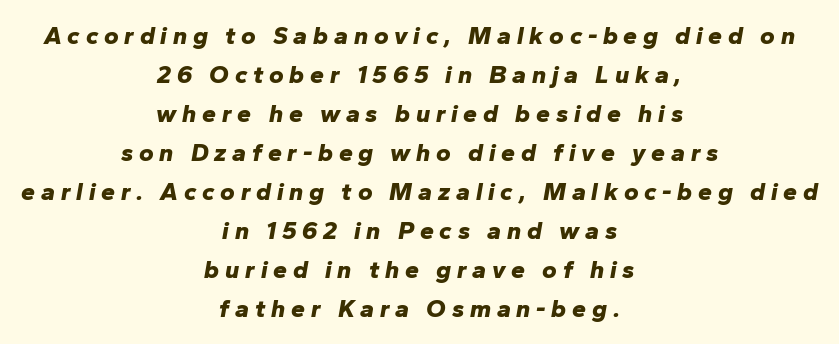
{"italic": "yes", "lean": "right", "slant_degrees": 10, "bold": "yes", "underline": "no", "align": "center", "line_spacing": "normal", "line_spacing_ratio": 1.56, "letter_spacing": "wide", "letter_spacing_em": 0.23, "glyph_px": 25}
